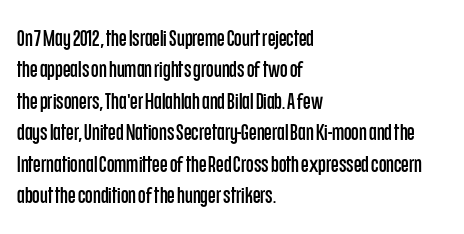
{"italic": "no", "underline": "no", "align": "left", "line_spacing": "normal", "line_spacing_ratio": 1.43, "letter_spacing": "normal", "letter_spacing_em": 0.0, "glyph_px": 22}
